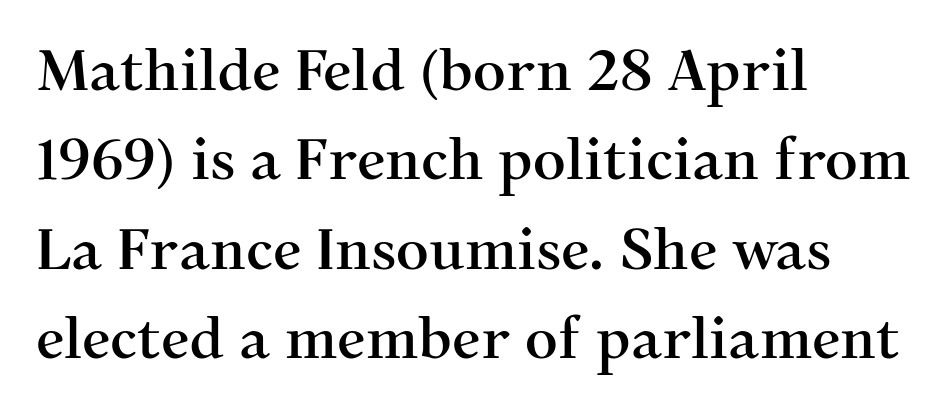
The image shows 57 px serif type, upright; set left-aligned, normal line spacing (1.57x), normal letter spacing, not underlined; medium stroke contrast and a medium x-height.
